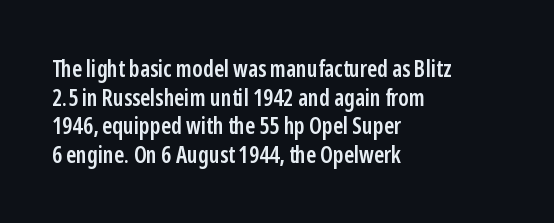
The image shows 23 px text type, upright; set left-aligned, normal line spacing (1.25x), normal letter spacing, not underlined.
